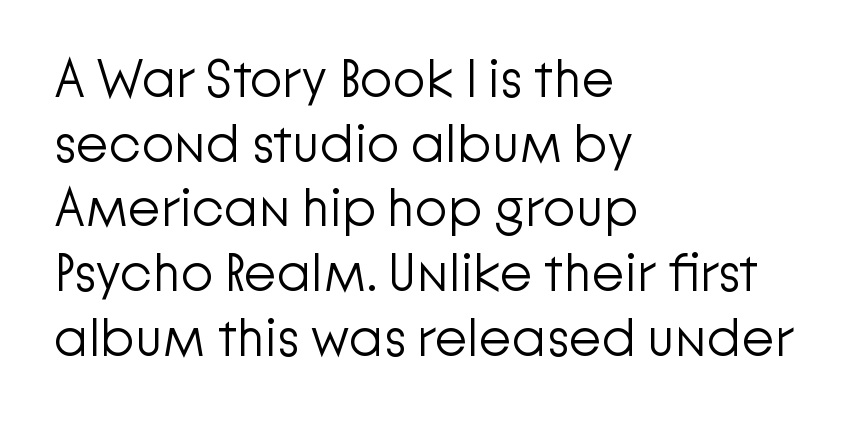
{"serif": "no", "italic": "no", "bold": "no", "weight": "light", "width": "normal", "stroke_contrast": "low", "x_height": "medium", "monospaced": "no", "underline": "no", "align": "left", "line_spacing_ratio": 1.22, "letter_spacing": "normal", "letter_spacing_em": 0.0, "glyph_px": 53}
